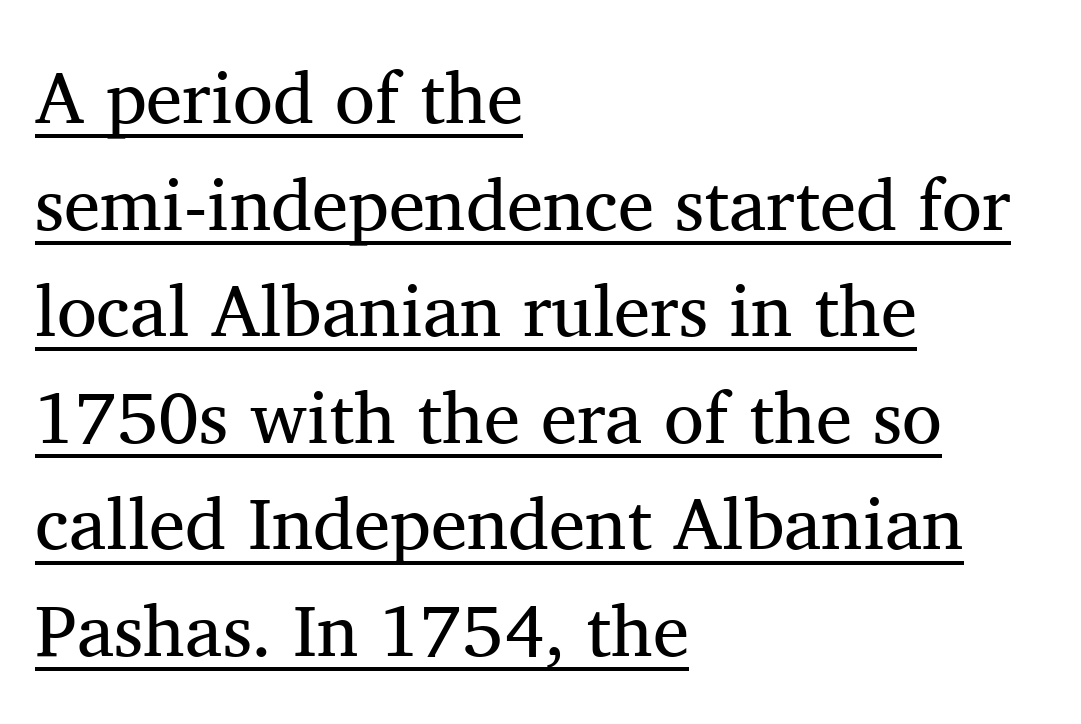
{"serif": "yes", "italic": "no", "bold": "no", "weight": "regular", "width": "normal", "stroke_contrast": "medium", "x_height": "medium", "monospaced": "no", "underline": "yes", "align": "left", "line_spacing": "normal", "line_spacing_ratio": 1.46, "letter_spacing": "normal", "letter_spacing_em": 0.0, "glyph_px": 73}
